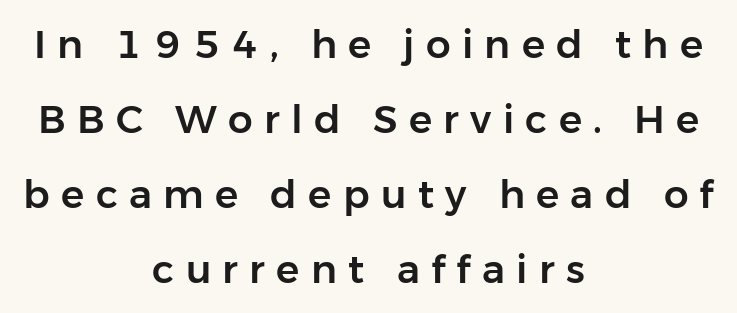
Q: Is the text italic (slanted)? A: No, it is upright.
Q: Is the typeface a serif or a sans-serif typeface? A: Sans-serif.
Q: Is the text underlined? A: No.
Q: How is the paragraph aligned? A: Centered.
Q: Is the spacing between letters normal or unusually wide? A: Unusually wide.
Q: Is the spacing between lines tight, normal or loose? A: Loose.
Q: Width (condensed, normal, or wide)? A: Normal.
Q: Stroke contrast? A: Low.
Q: x-height? A: Medium.
Q: Monospaced? A: No.
